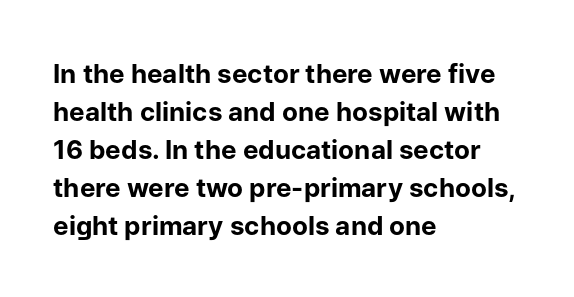
The image shows 26 px bold type, upright; set left-aligned, normal line spacing (1.46x), normal letter spacing, not underlined.
